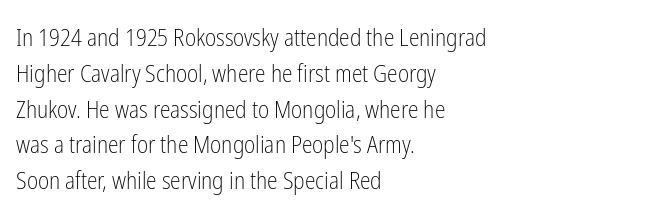
The image shows 24 px text type, upright; set left-aligned, normal line spacing (1.49x), normal letter spacing, not underlined.
